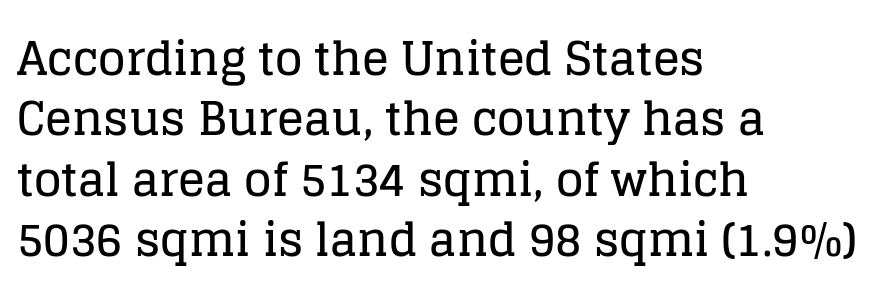
The image shows 45 px serif type, upright; set left-aligned, normal line spacing (1.34x), normal letter spacing, not underlined; low stroke contrast and a large x-height.
